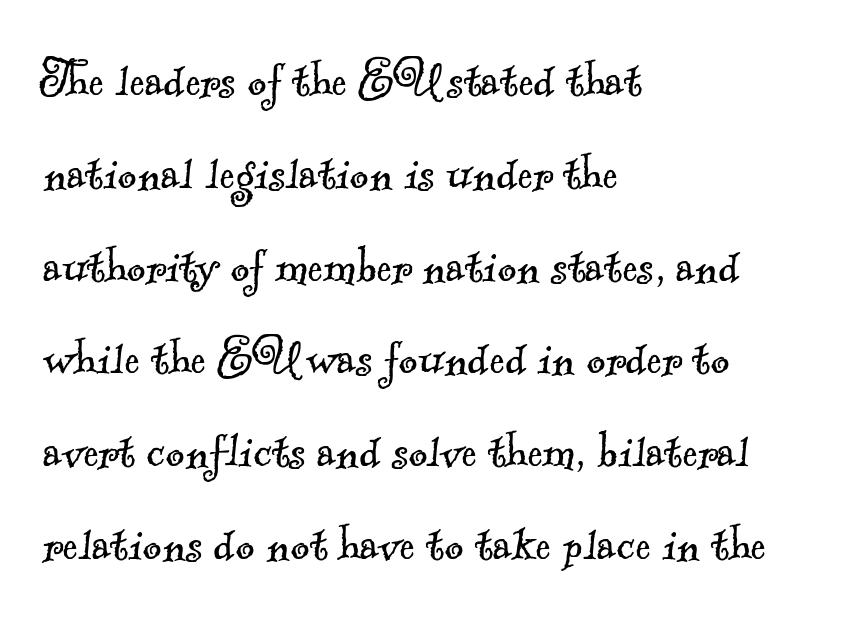
Q: Is the text bold? A: No.
Q: Is the typeface a serif or a sans-serif typeface? A: Serif.
Q: Is the text underlined? A: No.
Q: How is the paragraph aligned? A: Left-aligned.
Q: Is the spacing between letters normal or unusually wide? A: Normal.
Q: Is the spacing between lines tight, normal or loose? A: Normal.
Q: Width (condensed, normal, or wide)? A: Normal.
Q: x-height? A: Small.
Q: Monospaced? A: No.
